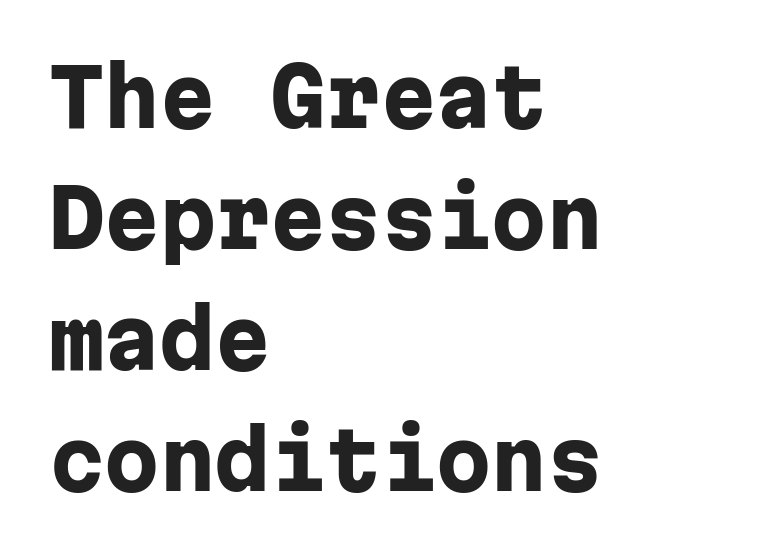
The text was rendered using a sans face with plain stroke endings. One glance says typical: line gaps are just what's usual. Is there any slant? The stems are plumb. The rendering anchors every line to the left-hand side.
